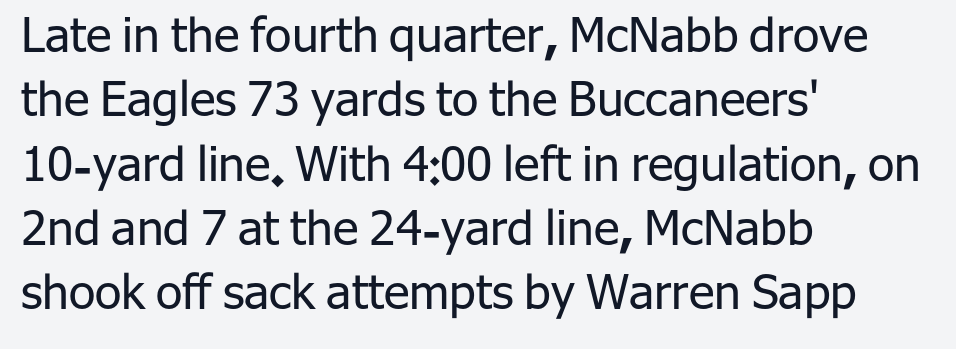
Q: Is the text bold? A: No.
Q: Is the text italic (slanted)? A: No, it is upright.
Q: Is the typeface a serif or a sans-serif typeface? A: Sans-serif.
Q: Is the text underlined? A: No.
Q: How is the paragraph aligned? A: Left-aligned.
Q: Is the spacing between letters normal or unusually wide? A: Normal.
Q: Is the spacing between lines tight, normal or loose? A: Normal.
Q: Width (condensed, normal, or wide)? A: Normal.
Q: Stroke contrast? A: Low.
Q: x-height? A: Medium.
Q: Monospaced? A: No.
